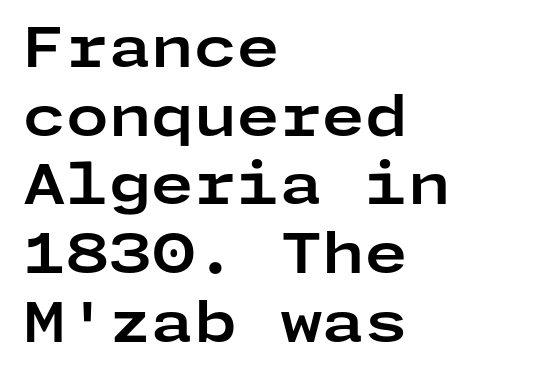
Lines of text with bare space underneath. A classic flush-left, rag-right setting is used for this passage. Nobody touched the tracking dial on this one. Leading matches the norm, producing a regular column.
